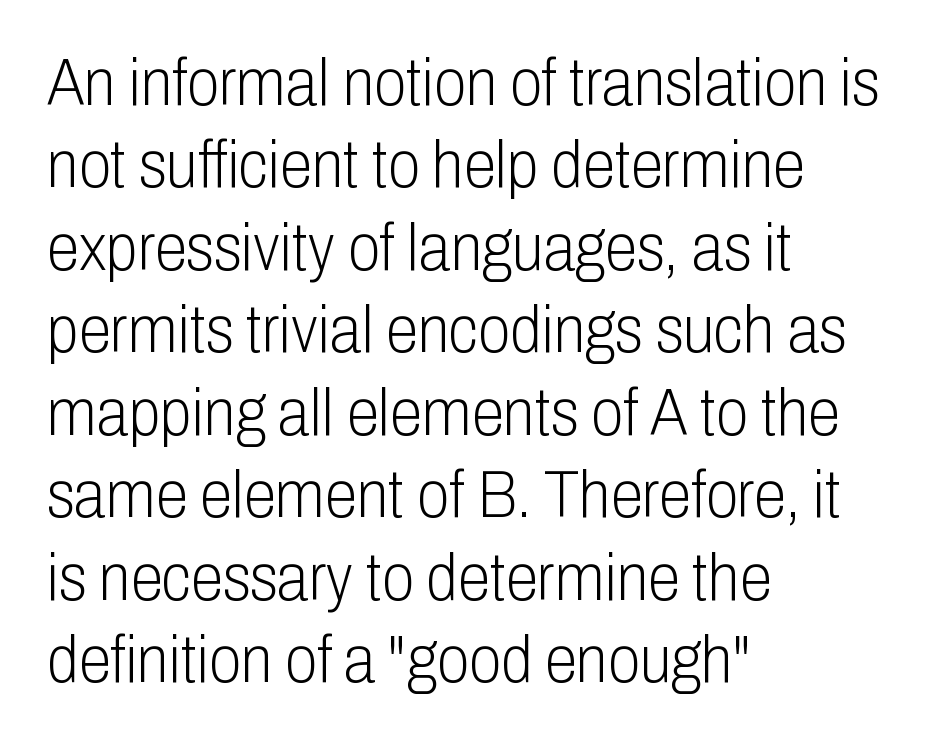
Q: Is the text bold? A: No.
Q: Is the text italic (slanted)? A: No, it is upright.
Q: Is the typeface a serif or a sans-serif typeface? A: Sans-serif.
Q: Is the text underlined? A: No.
Q: How is the paragraph aligned? A: Left-aligned.
Q: Is the spacing between letters normal or unusually wide? A: Normal.
Q: Is the spacing between lines tight, normal or loose? A: Normal.
Q: Width (condensed, normal, or wide)? A: Condensed.
Q: Stroke contrast? A: Low.
Q: x-height? A: Medium.
Q: Monospaced? A: No.
